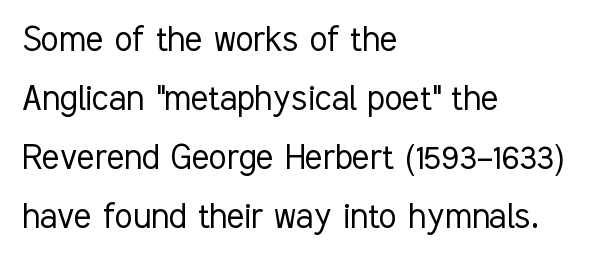
Is this a heavy cut? Hardly; it is regular or lighter. The setting favours the left margin, as ordinary paragraphs usually do. Rows of type keep a routine distance in the vertical direction. A typesetter would call this proportional, since set widths differ per character. What kind of face is this? One without serifs — a sans. Check under the words: just untouched page.
